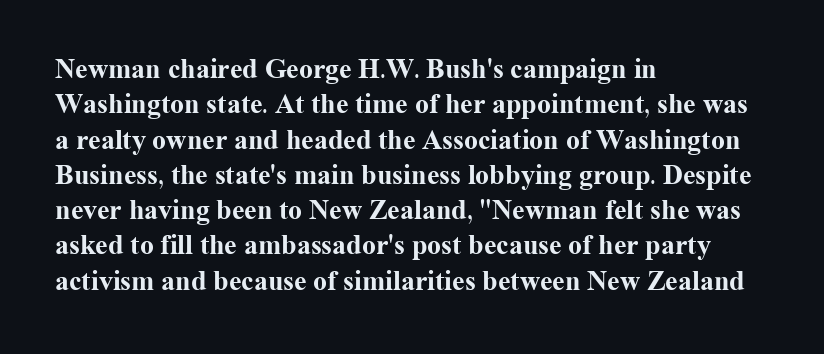
The image shows 28 px bold serif type, upright; set left-aligned, normal line spacing (1.26x), normal letter spacing, not underlined; medium stroke contrast and a medium x-height.
